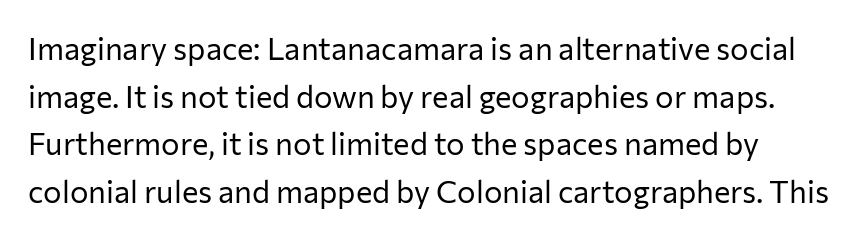
Q: Is the text bold? A: No.
Q: Is the text italic (slanted)? A: No, it is upright.
Q: Is the typeface a serif or a sans-serif typeface? A: Sans-serif.
Q: Is the text underlined? A: No.
Q: Is the spacing between letters normal or unusually wide? A: Normal.
Q: Is the spacing between lines tight, normal or loose? A: Normal.
Q: Width (condensed, normal, or wide)? A: Normal.
Q: Stroke contrast? A: Low.
Q: x-height? A: Medium.
Q: Monospaced? A: No.
